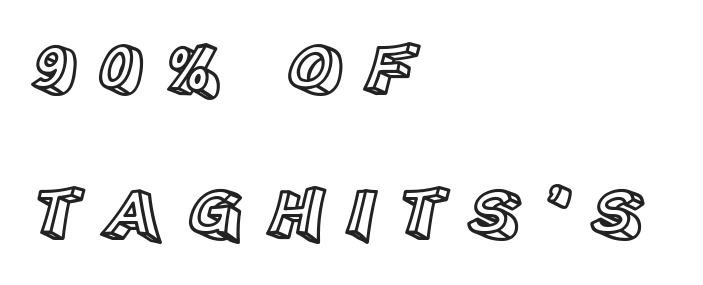
Q: Is the text italic (slanted)? A: Yes.
Q: Is the text underlined? A: No.
Q: How is the paragraph aligned? A: Left-aligned.
Q: Is the spacing between letters normal or unusually wide? A: Unusually wide.
Q: Width (condensed, normal, or wide)? A: Normal.
Q: x-height? A: Large.
Q: Monospaced? A: No.
